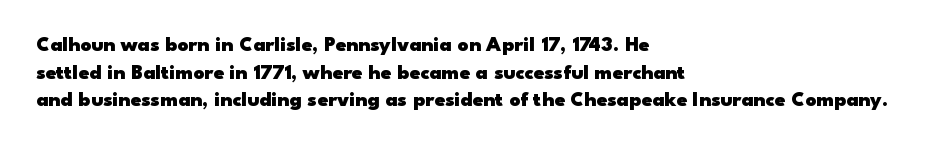
Normally led — the rows are evenly, conventionally spaced. Caption: standard tracking, unaltered. Check the space under the baseline: it is left empty. This sample is left-justified, so line endings fall wherever the words run out. These lines were composed using upright roman letters.
